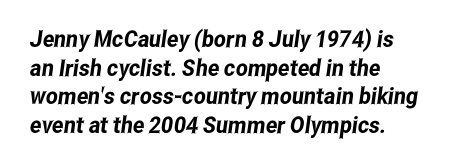
{"underline": "no", "align": "left", "line_spacing_ratio": 1.24, "letter_spacing": "normal", "letter_spacing_em": 0.0, "glyph_px": 23}
